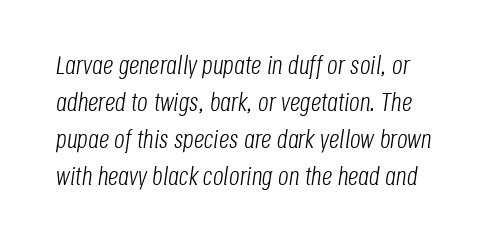
The image shows 26 px text type, italic (leaning right); set normal line spacing (1.42x), normal letter spacing, not underlined.
